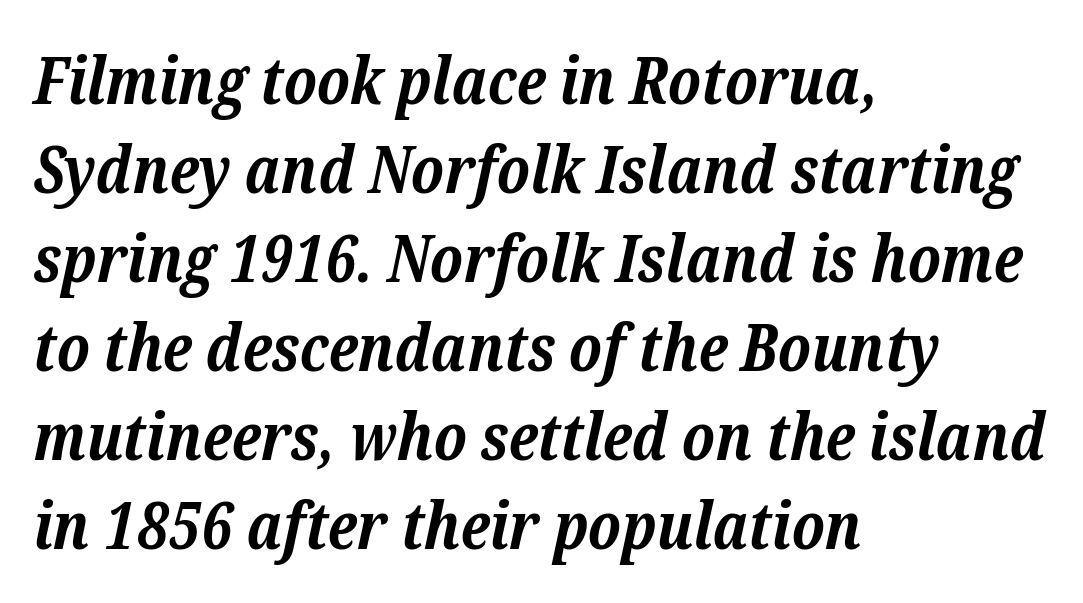
The image shows 66 px bold serif type, italic (leaning right); set left-aligned, normal line spacing (1.35x), normal letter spacing, not underlined; low stroke contrast and a medium x-height.
